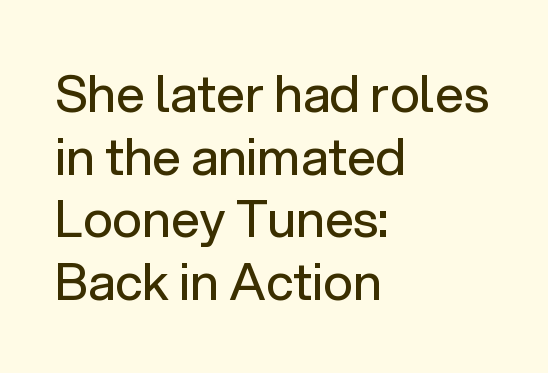
The letters advance in unequal steps, a hallmark of proportional type. The typography opts for an upright posture over an oblique one. The face used here is a sans, in the tradition of grotesques and geometrics. Each word holds together tightly as a unit, with standard inter-letter gaps. Is the type heavy? It reads as light-to-regular instead.
